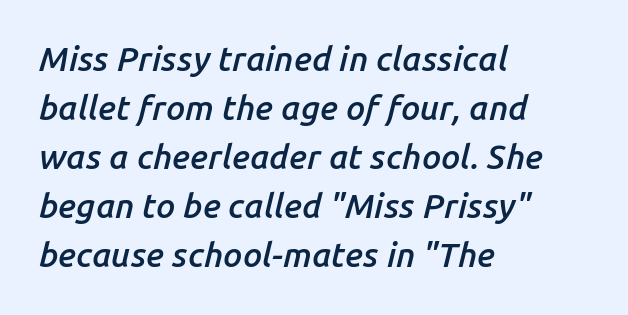
Q: Is the text bold? A: Semi-bold.
Q: Is the text italic (slanted)? A: Yes, it leans right by about 14 degrees.
Q: Is the text underlined? A: No.
Q: How is the paragraph aligned? A: Left-aligned.
Q: Is the spacing between letters normal or unusually wide? A: Normal.
Q: Is the spacing between lines tight, normal or loose? A: Normal.
Q: Width (condensed, normal, or wide)? A: Normal.
Q: Stroke contrast? A: Low.
Q: x-height? A: Medium.
Q: Monospaced? A: No.
